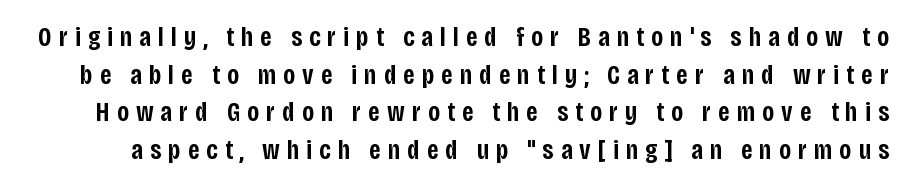
The image shows 28 px semibold, condensed sans-serif type, upright; set normal line spacing (1.34x), unusually wide letter spacing (+0.25 em), not underlined; low stroke contrast and a large x-height.
